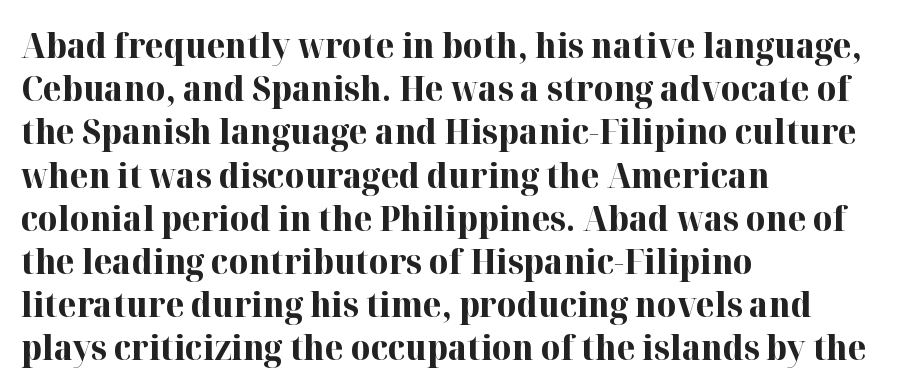
Check the space under the baseline: it is left empty. The paragraph shown leans on its left margin. Spacing verdict: proportional, widths tailored to each character. Italic: no, the glyphs are upright roman.
